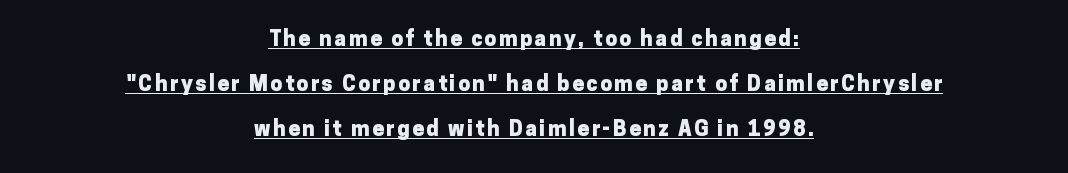
{"italic": "no", "bold": "yes", "underline": "yes", "align": "center", "line_spacing": "loose", "line_spacing_ratio": 2.15, "glyph_px": 21}
